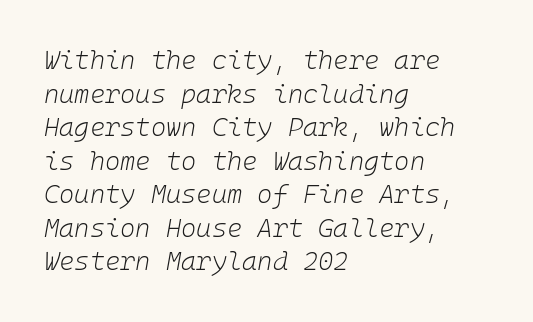
Q: Is the text bold? A: No.
Q: Is the text italic (slanted)? A: Yes, it leans right by about 10 degrees.
Q: Is the text underlined? A: No.
Q: How is the paragraph aligned? A: Left-aligned.
Q: Is the spacing between letters normal or unusually wide? A: Normal.
Q: Is the spacing between lines tight, normal or loose? A: Normal.
